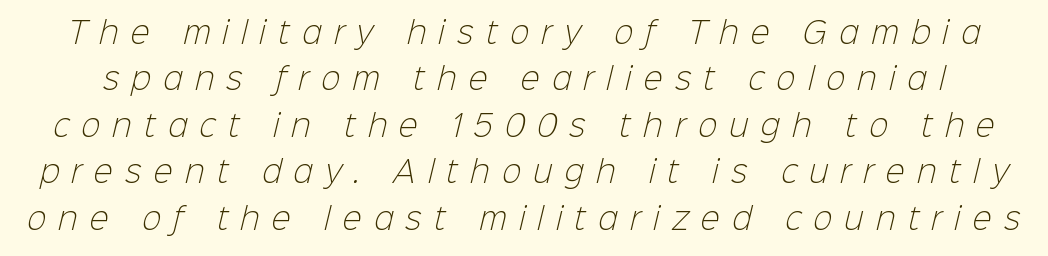
Heft: none added — not bold. Anything drawn beneath the words? Only blank space. Is this a sans? Yes — the strokes have no serifs. Between one letter and the next there's a generous, obvious gap.
